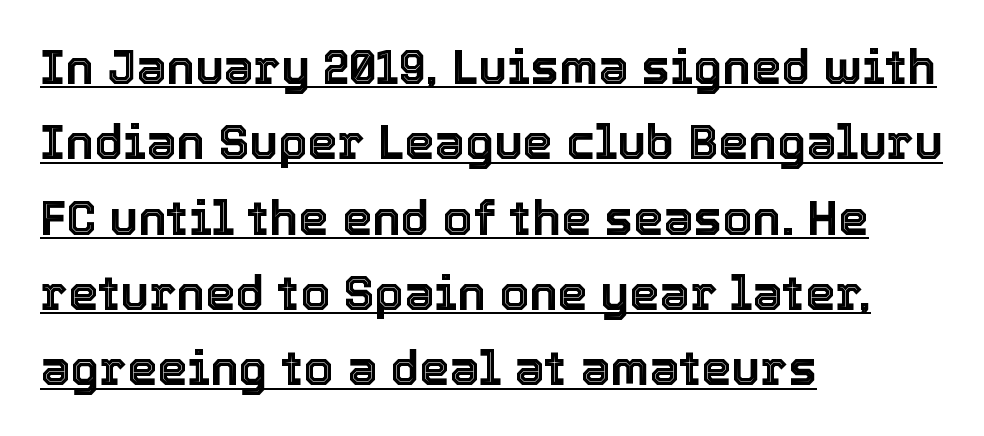
The image shows 48 px text type, upright; set left-aligned, normal line spacing (1.57x), normal letter spacing, underlined; a medium x-height.
